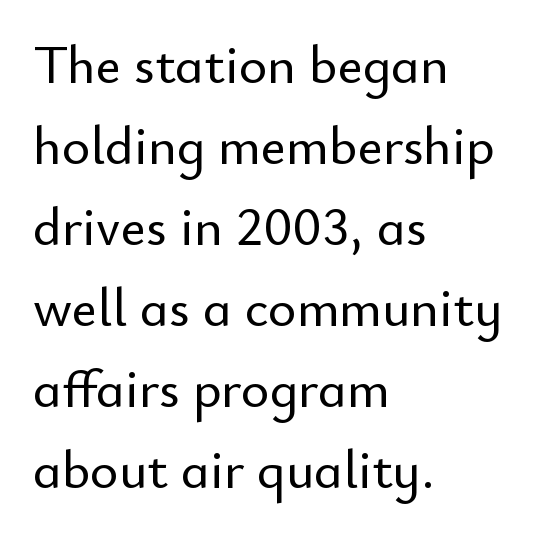
How would I describe the line gaps? Plain and ordinary. Typographically, this falls in the sans-serif category. Every row of glyphs begins at an identical x-position on the left. Students, note that the glyphs here touch the page at normal intervals. Type without underlining. Do the characters align in a grid? No, the font is proportional.
